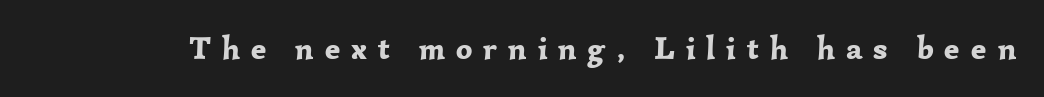
Observe the wide spacing: letters keep a clear distance from each other. Character widths vary here, with narrow letters taking less room than wide ones. The typeface chosen for these lines features serifs. Weight: bold. A clean baseline with only descenders dipping below it. The letters stand upright; this is a roman face.
